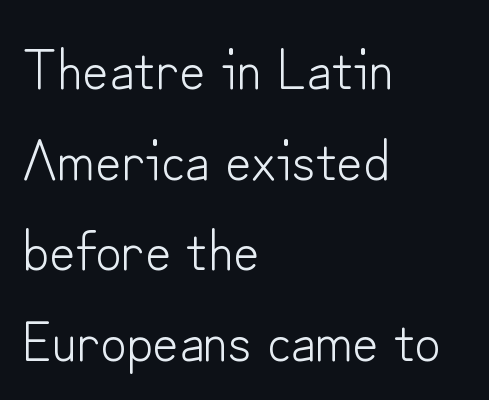
Q: Is the text bold? A: No.
Q: Is the text italic (slanted)? A: No, it is upright.
Q: Is the typeface a serif or a sans-serif typeface? A: Sans-serif.
Q: Is the text underlined? A: No.
Q: How is the paragraph aligned? A: Left-aligned.
Q: Is the spacing between letters normal or unusually wide? A: Normal.
Q: Is the spacing between lines tight, normal or loose? A: Normal.
Q: Width (condensed, normal, or wide)? A: Normal.
Q: Stroke contrast? A: Low.
Q: x-height? A: Small.
Q: Monospaced? A: No.
